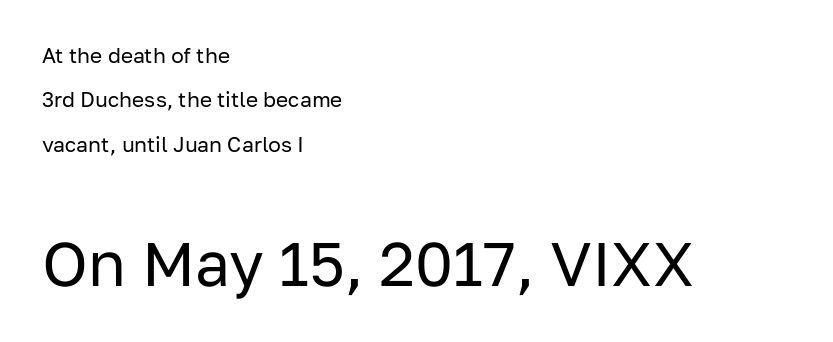
This rendering employs a face without finishing strokes, i.e., a sans-serif. Posture: straight, roman, zero tilt. The composition opens small and finishes big. Left-aligned paragraph, ragged on the right. Note the varied advance widths — an 'i' is clearly narrower than an 'm'.
